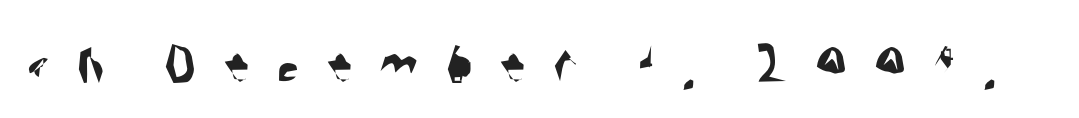
Is the letter spacing exaggerated? Yes — the characters are pushed far apart. The zone under the glyphs is completely vacant. These lines are composed in type without serifs. The face used here is proportionally spaced, like ordinary book or web type.
